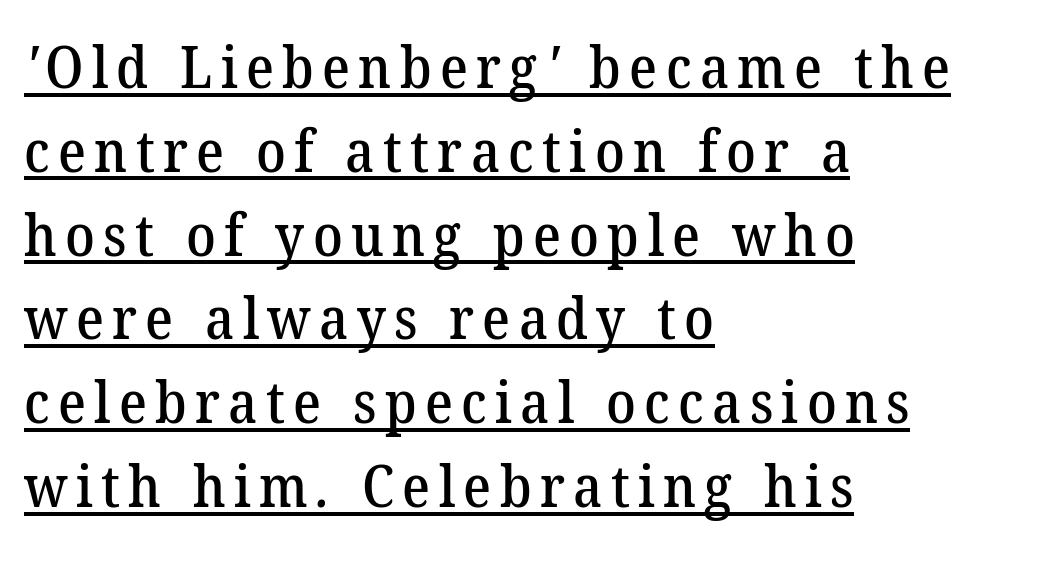
The setting favours the left margin, as ordinary paragraphs usually do. The space between consecutive lines is moderate. Looks like regular typesetting: each glyph gets only the width it needs. The passage shown is typeset with a serif family. Caption: lettering with a line underneath.
